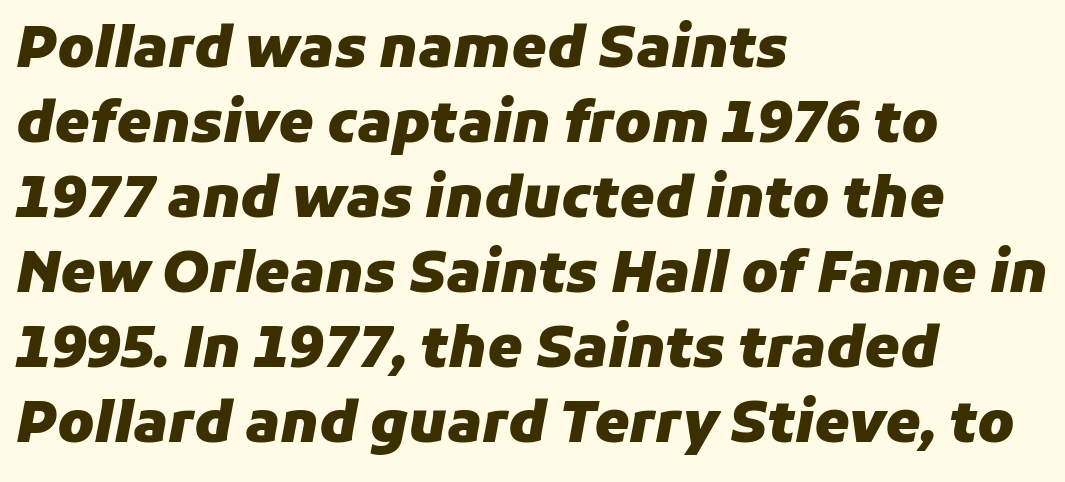
{"italic": "yes", "lean": "right", "slant_degrees": 11, "bold": "yes", "weight": "heavy", "width": "normal", "stroke_contrast": "low", "x_height": "medium", "monospaced": "no", "underline": "no", "align": "left", "line_spacing": "normal", "line_spacing_ratio": 1.34, "letter_spacing": "normal", "letter_spacing_em": 0.0, "glyph_px": 56}
